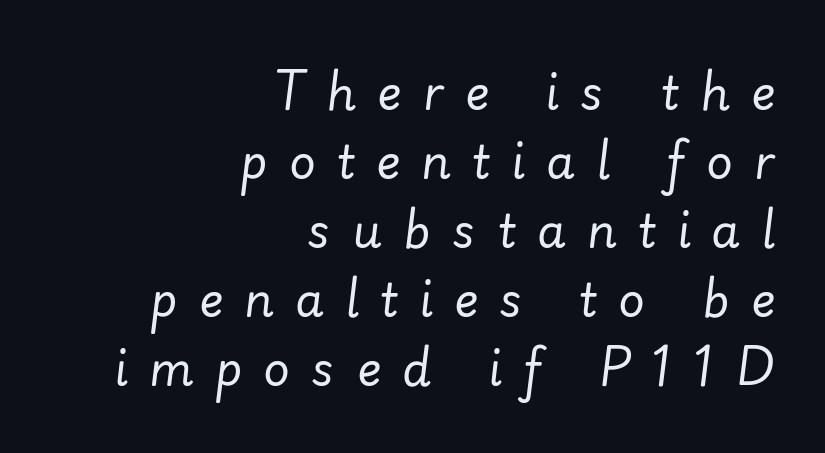
Teacher's note: observe the even right margin — that is flush-right alignment. Proportional: the letters do not fall into vertical columns. Italic: yes, the glyphs are oblique. The foot of each line stays bare and open. The tracking reads as deliberately expanded to a designer's eye. Normally led — the rows are evenly, conventionally spaced.
